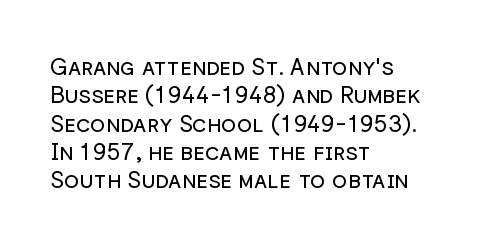
Nobody touched the tracking dial on this one. Visually the block forms a straight wall on the left and a jagged coastline on the right. Posture: upright roman. Beneath every word, the page is bare.
